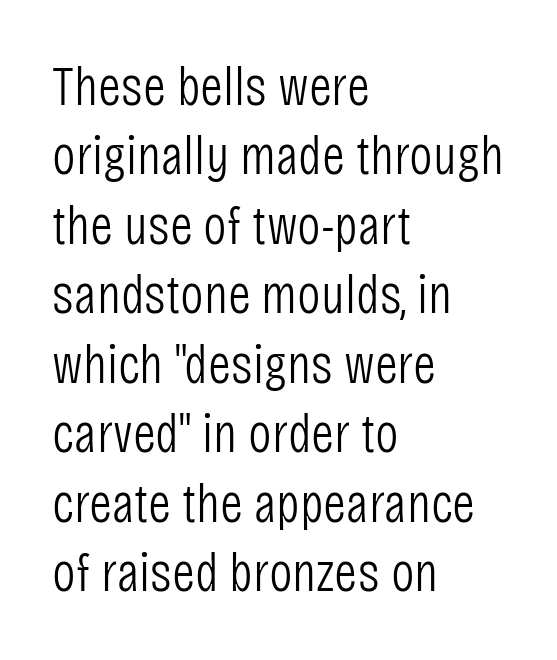
Q: Is the text bold? A: No.
Q: Is the text italic (slanted)? A: No, it is upright.
Q: Is the typeface a serif or a sans-serif typeface? A: Sans-serif.
Q: Is the text underlined? A: No.
Q: How is the paragraph aligned? A: Left-aligned.
Q: Is the spacing between letters normal or unusually wide? A: Normal.
Q: Width (condensed, normal, or wide)? A: Condensed.
Q: Stroke contrast? A: Low.
Q: x-height? A: Large.
Q: Monospaced? A: No.
